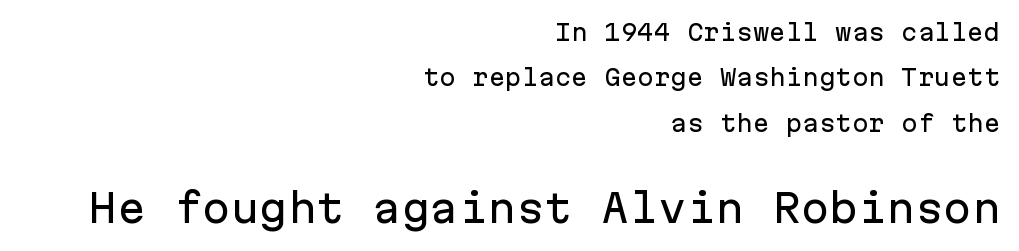
{"serif": "no", "italic": "no", "width": "normal", "stroke_contrast": "low", "x_height": "medium", "monospaced": "yes", "underline": "no", "align": "right", "line_spacing": "loose", "line_spacing_ratio": 2.06, "letter_spacing": "normal", "letter_spacing_em": 0.0, "larger_block": "second", "size_ratio": 1.73, "glyph_px": 38}
